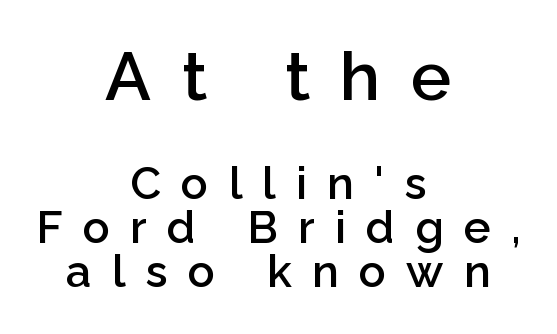
The image shows 68 px semibold sans-serif type, upright; set centered, tight line spacing (0.97x), unusually wide letter spacing (+0.45 em), not underlined; the first (top) block is 1.51x larger; low stroke contrast and a medium x-height.
